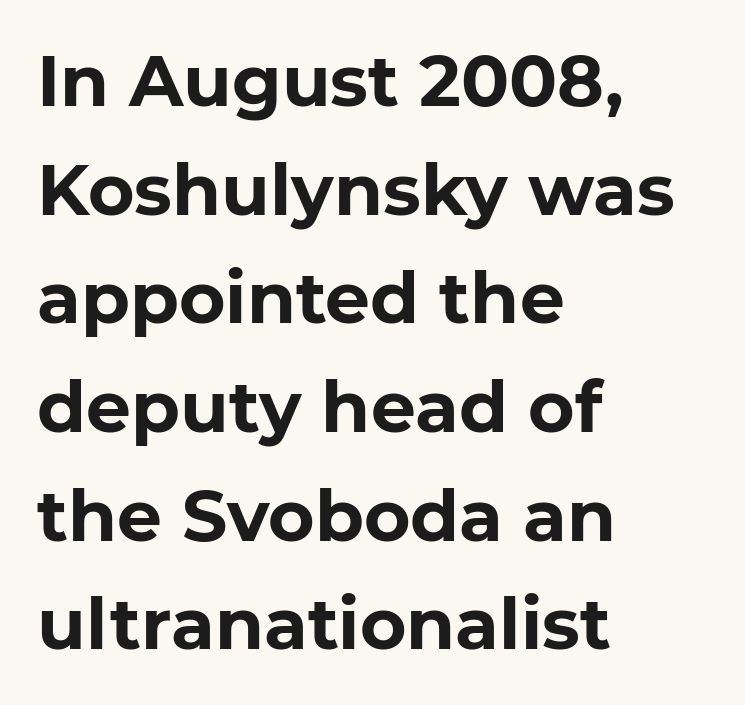
{"serif": "no", "bold": "yes", "weight": "bold", "width": "normal", "stroke_contrast": "low", "x_height": "medium", "monospaced": "no", "underline": "no", "align": "left", "line_spacing": "normal", "line_spacing_ratio": 1.53, "letter_spacing": "normal", "letter_spacing_em": 0.0, "glyph_px": 71}
